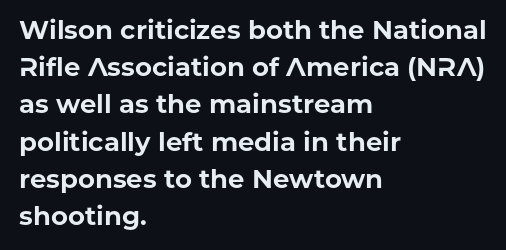
Notice how descenders clear the ascenders below comfortably — that's standard leading. Compared with an ordinary text face, these strokes are far heavier — a full bold. Compared with typical body copy, the letter spacing here is the same. Italic: no, the glyphs are upright roman. The rag falls on the right side of this text block. Descenders hang freely into open space.
